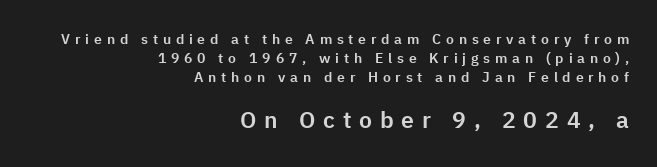
Rule under the text: the space is simply empty. This rendering widens character spacing well past its baseline value. Notice how the passage keeps a crisp vertical edge on the right only. These lines sit exactly where default settings would place them. A student would notice the bottom passage is typeset larger than what precedes it. Do the letters lean? They stand straight.
